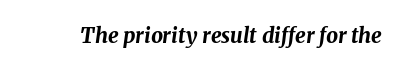
{"italic": "yes", "lean": "right", "slant_degrees": 8, "bold": "yes", "underline": "no", "letter_spacing": "normal", "letter_spacing_em": 0.0, "glyph_px": 21}
